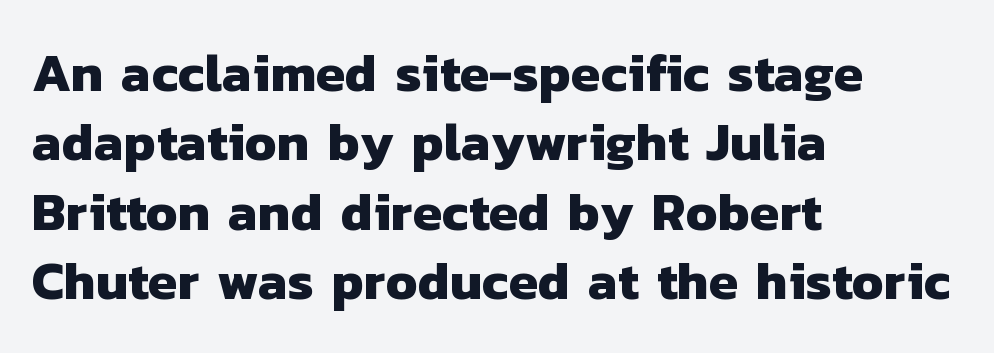
{"serif": "no", "bold": "yes", "weight": "heavy", "width": "normal", "stroke_contrast": "low", "x_height": "medium", "monospaced": "no", "underline": "no", "align": "left", "line_spacing": "normal", "line_spacing_ratio": 1.31, "letter_spacing": "normal", "letter_spacing_em": 0.0, "glyph_px": 53}
